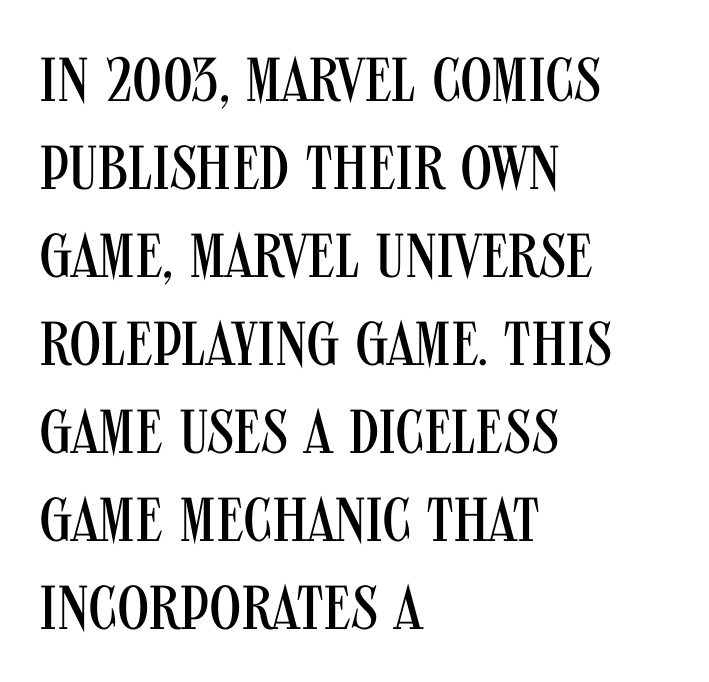
{"serif": "no", "italic": "no", "bold": "no", "weight": "regular", "width": "condensed", "stroke_contrast": "medium", "x_height": "large", "monospaced": "no", "underline": "no", "align": "left", "line_spacing": "normal", "line_spacing_ratio": 1.42, "letter_spacing": "normal", "letter_spacing_em": 0.0, "glyph_px": 62}
